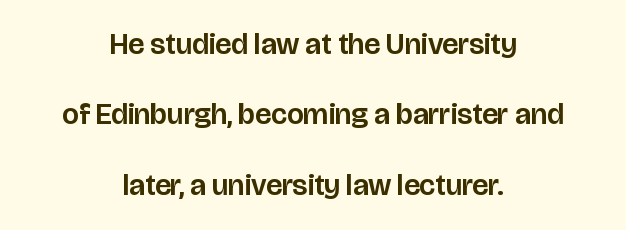
The type sits square on the baseline with zero lean. Varying glyph widths throughout — classic text-font behaviour. Words appear dense and cohesive because spacing is normal. Every row of glyphs is offset so its center matches the block's center.
